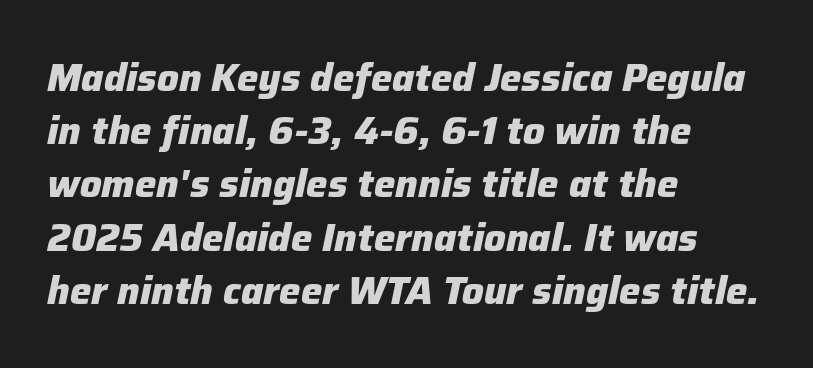
Q: Is the text bold? A: Yes.
Q: Is the text italic (slanted)? A: Yes, it leans right by about 12 degrees.
Q: Is the text underlined? A: No.
Q: How is the paragraph aligned? A: Left-aligned.
Q: Is the spacing between letters normal or unusually wide? A: Normal.
Q: Is the spacing between lines tight, normal or loose? A: Normal.
Q: Width (condensed, normal, or wide)? A: Normal.
Q: Stroke contrast? A: Low.
Q: x-height? A: Medium.
Q: Monospaced? A: No.
